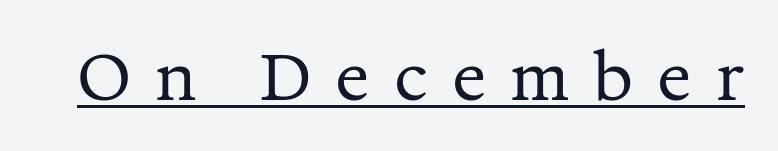
Q: Is the text bold? A: No.
Q: Is the text italic (slanted)? A: No, it is upright.
Q: Is the typeface a serif or a sans-serif typeface? A: Serif.
Q: Is the text underlined? A: Yes.
Q: Is the spacing between letters normal or unusually wide? A: Unusually wide.
Q: Width (condensed, normal, or wide)? A: Normal.
Q: Stroke contrast? A: Medium.
Q: x-height? A: Medium.
Q: Monospaced? A: No.
